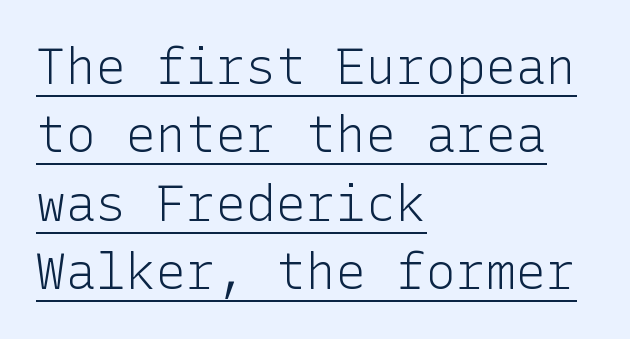
The lines are quadded left. Compared with typical body copy, the letter spacing here is the same. Stem width sits at or under what a default text font uses. A typesetter would mark this as roman, not italic. The space between consecutive lines is moderate.
